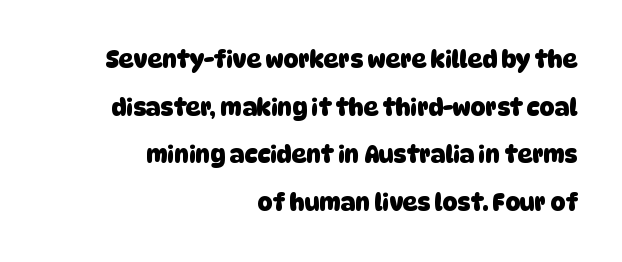
The image shows 23 px bold type; set right-aligned, loose line spacing (2.07x), normal letter spacing, not underlined.
